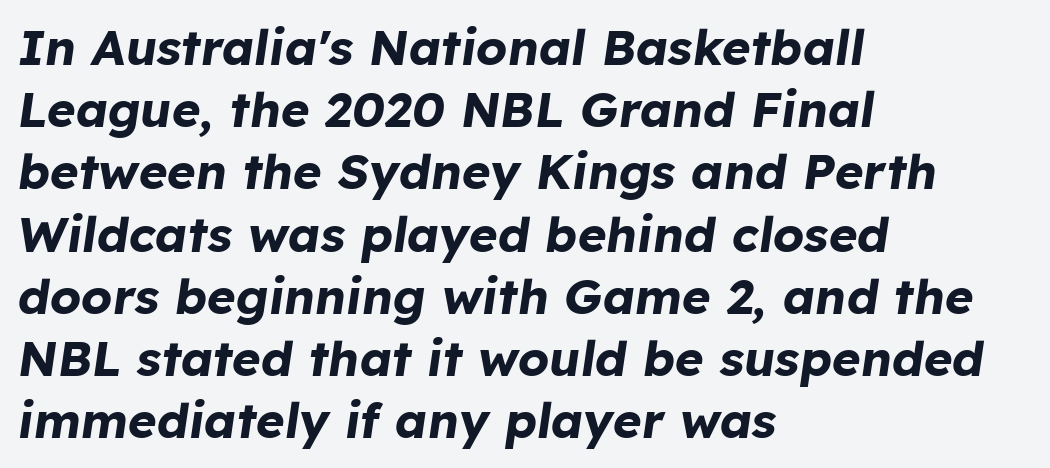
The image shows 49 px bold type, italic (leaning right); set left-aligned, normal line spacing (1.27x), normal letter spacing, not underlined; low stroke contrast and a medium x-height.
